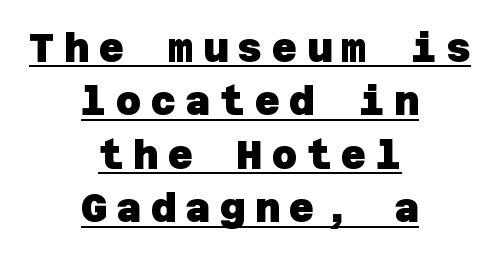
Q: Is the text bold? A: Yes.
Q: Is the typeface a serif or a sans-serif typeface? A: Sans-serif.
Q: Is the text underlined? A: Yes.
Q: How is the paragraph aligned? A: Centered.
Q: Is the spacing between letters normal or unusually wide? A: Unusually wide.
Q: Is the spacing between lines tight, normal or loose? A: Normal.
Q: Width (condensed, normal, or wide)? A: Normal.
Q: Stroke contrast? A: Low.
Q: x-height? A: Large.
